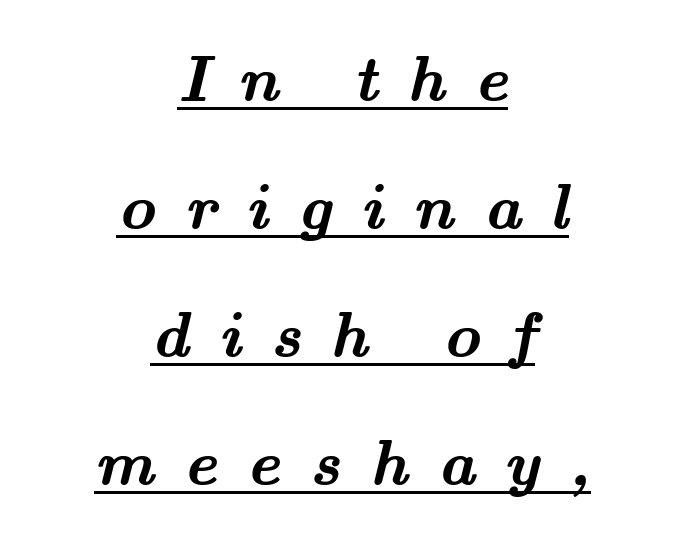
Q: Is the text bold? A: Yes.
Q: Is the typeface a serif or a sans-serif typeface? A: Serif.
Q: Is the text underlined? A: Yes.
Q: How is the paragraph aligned? A: Centered.
Q: Is the spacing between letters normal or unusually wide? A: Unusually wide.
Q: Is the spacing between lines tight, normal or loose? A: Loose.
Q: Width (condensed, normal, or wide)? A: Wide.
Q: Stroke contrast? A: Medium.
Q: x-height? A: Small.
Q: Monospaced? A: No.
